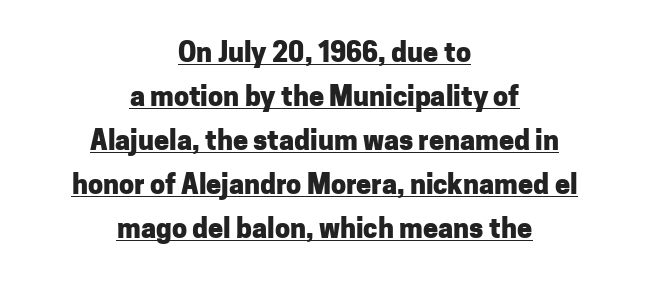
Q: Is the text bold? A: Yes.
Q: Is the text italic (slanted)? A: No, it is upright.
Q: Is the text underlined? A: Yes.
Q: How is the paragraph aligned? A: Centered.
Q: Is the spacing between letters normal or unusually wide? A: Normal.
Q: Is the spacing between lines tight, normal or loose? A: Normal.
